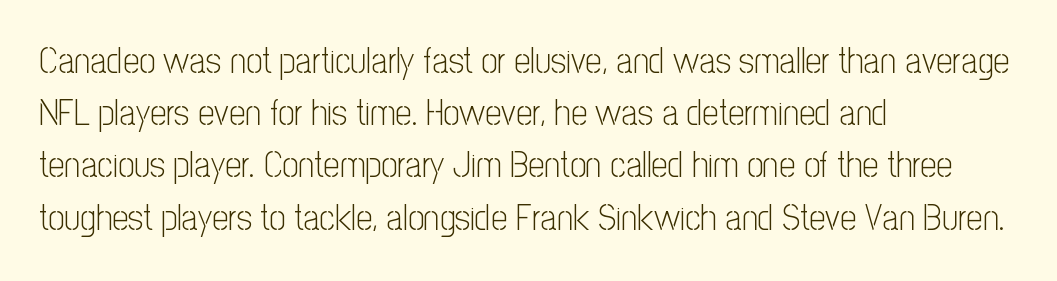
{"serif": "no", "italic": "no", "bold": "no", "weight": "light", "width": "condensed", "stroke_contrast": "low", "x_height": "medium", "monospaced": "no", "underline": "no", "align": "left", "line_spacing": "normal", "line_spacing_ratio": 1.45, "letter_spacing": "normal", "letter_spacing_em": 0.0, "glyph_px": 36}
